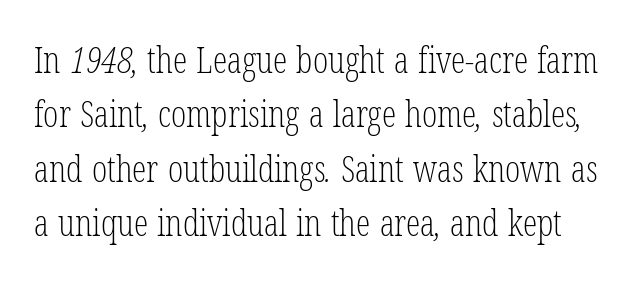
Note the varied advance widths — an 'i' is clearly narrower than an 'm'. The space beneath each line is pristine and unruled. Stems and bowls with no extra thickness — not bold. Students, observe: this is what conventionally led text looks like. The type family on display is of the serif kind. Characters follow at the spacing the type designer built in.
